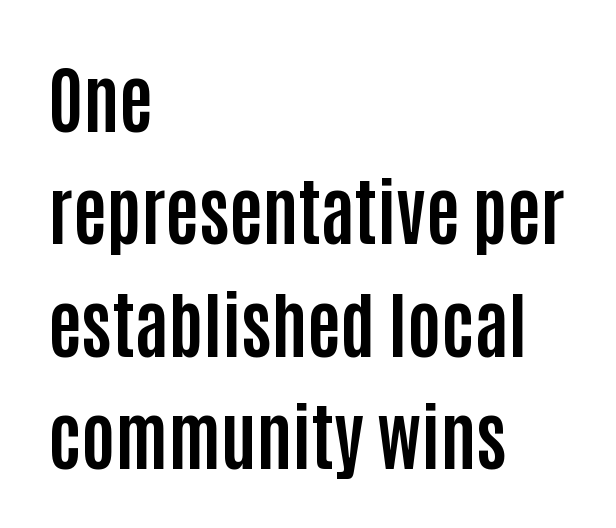
The image shows 72 px bold, condensed sans-serif type, upright; set left-aligned, normal line spacing (1.56x), normal letter spacing, not underlined; low stroke contrast and a large x-height.
